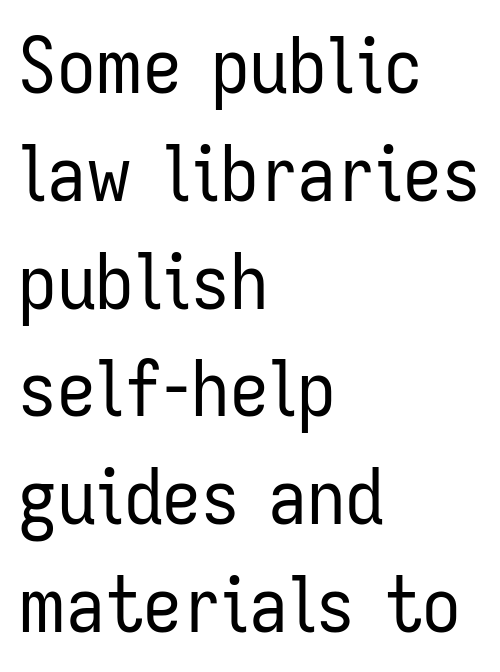
{"serif": "no", "italic": "no", "bold": "no", "weight": "regular", "width": "condensed", "stroke_contrast": "low", "x_height": "medium", "monospaced": "no", "underline": "no", "align": "left", "line_spacing": "normal", "line_spacing_ratio": 1.4, "letter_spacing": "normal", "letter_spacing_em": 0.0, "glyph_px": 77}
